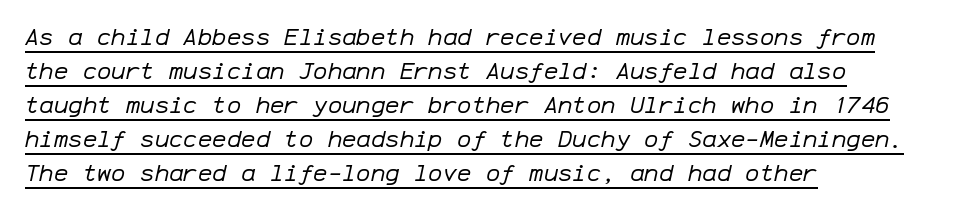
{"italic": "yes", "lean": "right", "slant_degrees": 12, "bold": "no", "underline": "yes", "align": "left", "line_spacing": "normal", "line_spacing_ratio": 1.42, "letter_spacing": "normal", "letter_spacing_em": 0.0, "glyph_px": 24}
